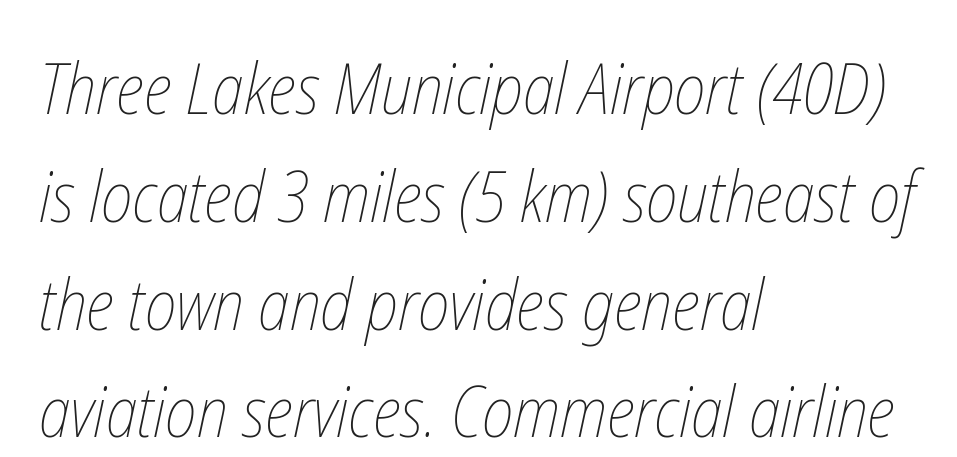
{"bold": "no", "weight": "thin", "width": "condensed", "stroke_contrast": "low", "x_height": "medium", "monospaced": "no", "underline": "no", "align": "left", "line_spacing": "normal", "line_spacing_ratio": 1.54, "letter_spacing": "normal", "letter_spacing_em": 0.0, "glyph_px": 70}
